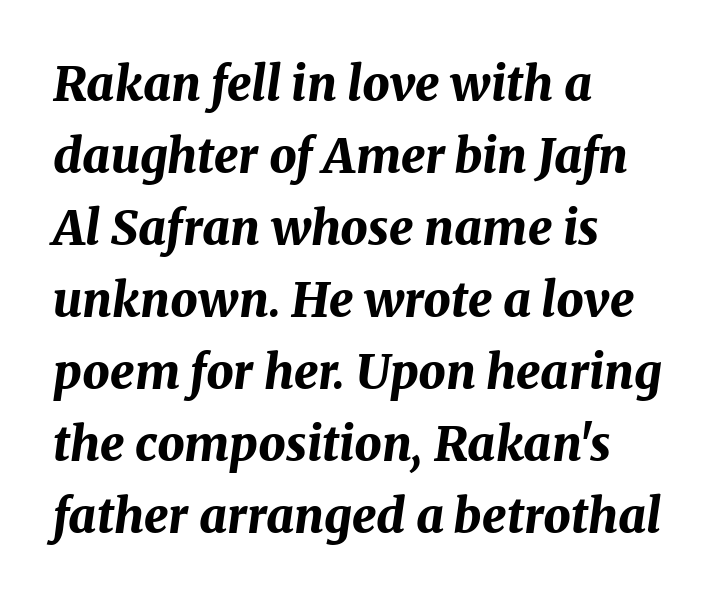
Q: Is the text bold? A: Yes.
Q: Is the text italic (slanted)? A: Yes, it leans right by about 8 degrees.
Q: Is the text underlined? A: No.
Q: How is the paragraph aligned? A: Left-aligned.
Q: Is the spacing between letters normal or unusually wide? A: Normal.
Q: Is the spacing between lines tight, normal or loose? A: Normal.
Q: Width (condensed, normal, or wide)? A: Normal.
Q: Stroke contrast? A: Medium.
Q: x-height? A: Medium.
Q: Monospaced? A: No.
